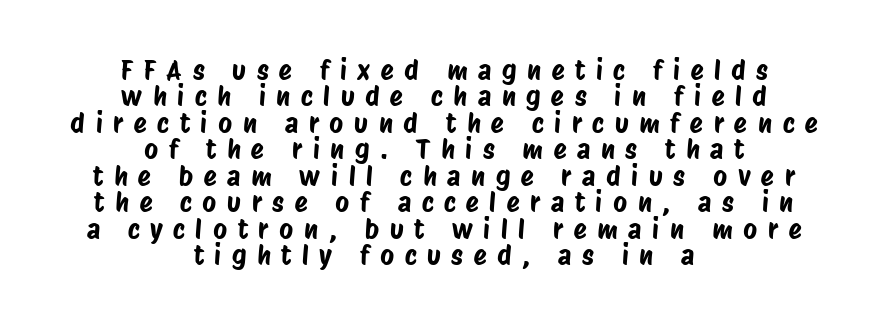
Q: Is the text underlined? A: No.
Q: How is the paragraph aligned? A: Centered.
Q: Is the spacing between letters normal or unusually wide? A: Unusually wide.
Q: Is the spacing between lines tight, normal or loose? A: Tight.
